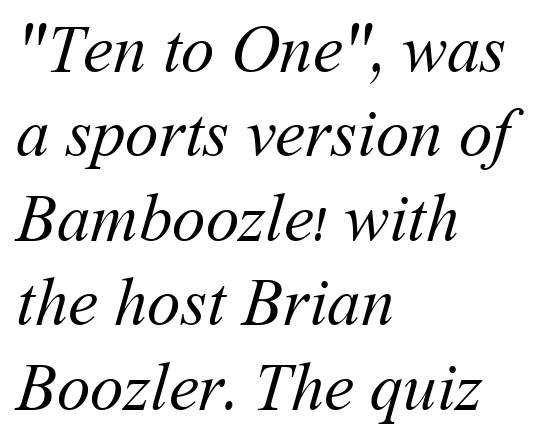
Q: Is the text bold? A: No.
Q: Is the text underlined? A: No.
Q: How is the paragraph aligned? A: Left-aligned.
Q: Is the spacing between letters normal or unusually wide? A: Normal.
Q: Is the spacing between lines tight, normal or loose? A: Normal.
Q: Width (condensed, normal, or wide)? A: Normal.
Q: Stroke contrast? A: Medium.
Q: x-height? A: Medium.
Q: Monospaced? A: No.
